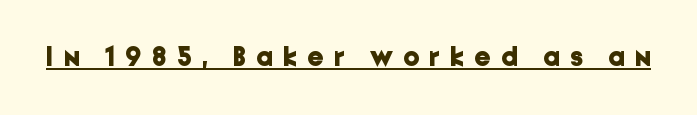
Set as a true bold cut, around the 700 mark. You could not count columns in this text — the font is proportionally spaced. This is the regular roman posture of the typeface. Like a heading marked for emphasis, these lines bear an underscore. There is plenty of visible air inserted between adjacent glyphs.
